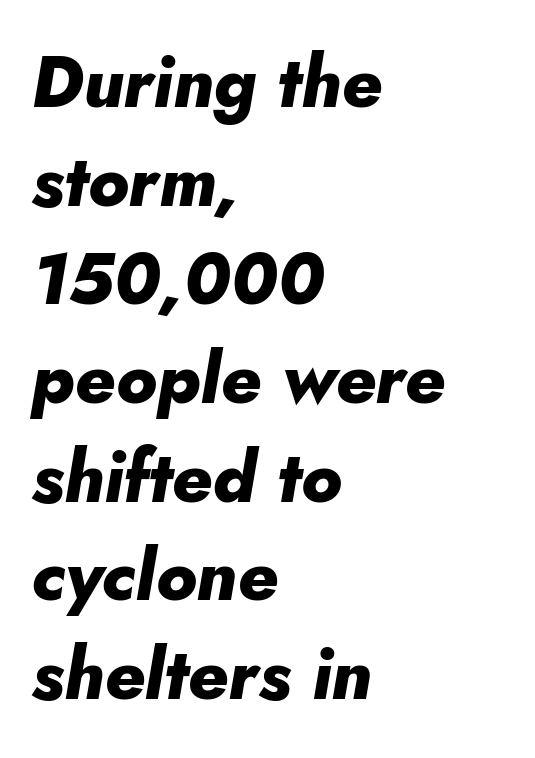
{"italic": "yes", "lean": "right", "slant_degrees": 10, "bold": "yes", "weight": "heavy", "width": "normal", "stroke_contrast": "low", "x_height": "small", "monospaced": "no", "underline": "no", "align": "left", "line_spacing": "normal", "line_spacing_ratio": 1.39, "letter_spacing": "normal", "letter_spacing_em": 0.0, "glyph_px": 71}
